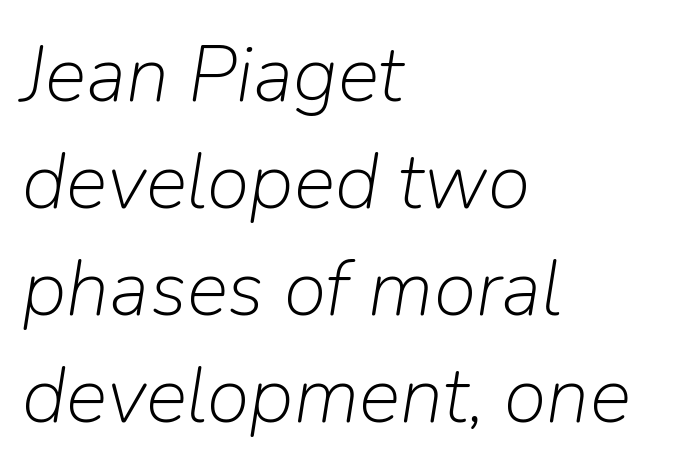
{"italic": "yes", "lean": "right", "slant_degrees": 9, "bold": "no", "weight": "light", "width": "normal", "stroke_contrast": "low", "x_height": "medium", "monospaced": "no", "underline": "no", "align": "left", "line_spacing": "normal", "line_spacing_ratio": 1.37, "letter_spacing": "normal", "letter_spacing_em": 0.0, "glyph_px": 78}
